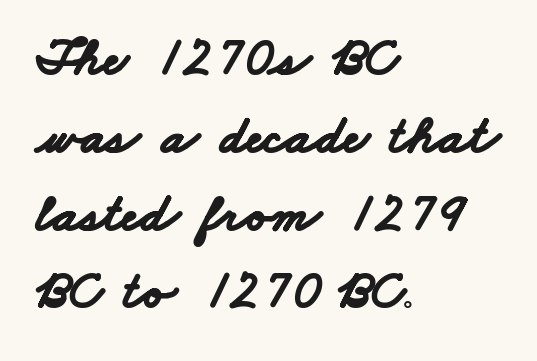
The image shows 54 px bold, wide sans-serif type; set left-aligned, normal line spacing (1.44x), normal letter spacing, not underlined; low stroke contrast and a small x-height.
